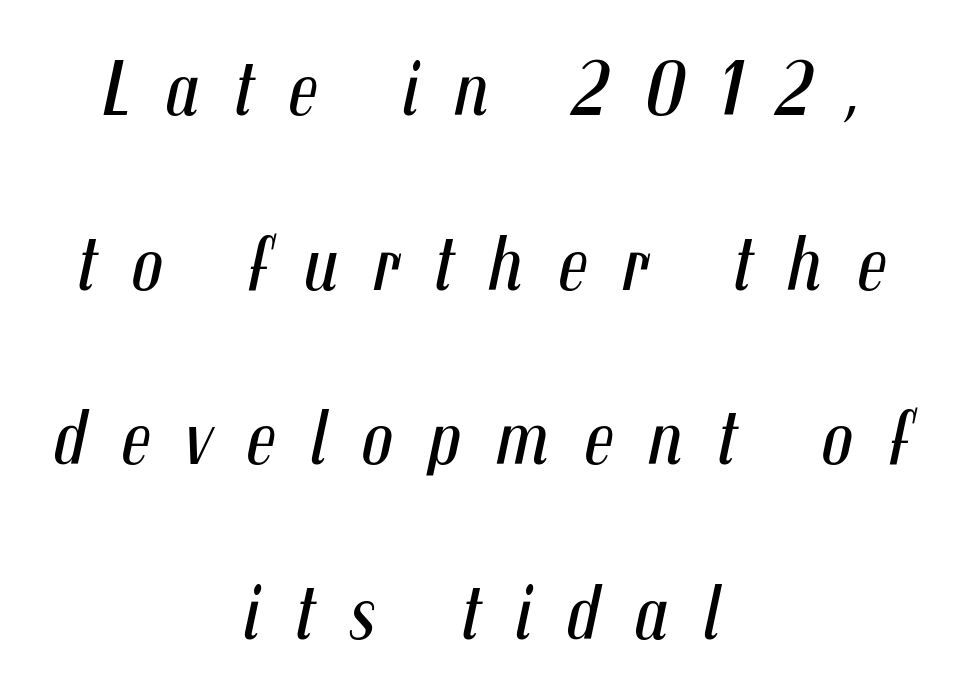
Q: Is the text bold? A: No.
Q: Is the text italic (slanted)? A: Yes, it leans right by about 12 degrees.
Q: Is the text underlined? A: No.
Q: How is the paragraph aligned? A: Centered.
Q: Is the spacing between letters normal or unusually wide? A: Unusually wide.
Q: Is the spacing between lines tight, normal or loose? A: Loose.
Q: Width (condensed, normal, or wide)? A: Condensed.
Q: Stroke contrast? A: Medium.
Q: x-height? A: Medium.
Q: Monospaced? A: No.
